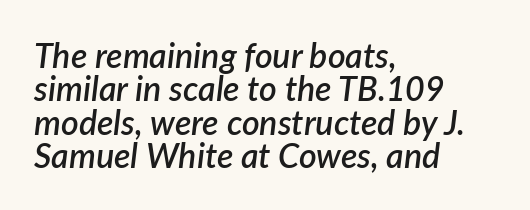
Q: Is the text bold? A: Semi-bold.
Q: Is the text italic (slanted)? A: Yes, it leans right by about 7 degrees.
Q: Is the text underlined? A: No.
Q: How is the paragraph aligned? A: Left-aligned.
Q: Is the spacing between letters normal or unusually wide? A: Normal.
Q: Is the spacing between lines tight, normal or loose? A: Tight.
Q: Width (condensed, normal, or wide)? A: Normal.
Q: Stroke contrast? A: Low.
Q: x-height? A: Medium.
Q: Monospaced? A: No.
